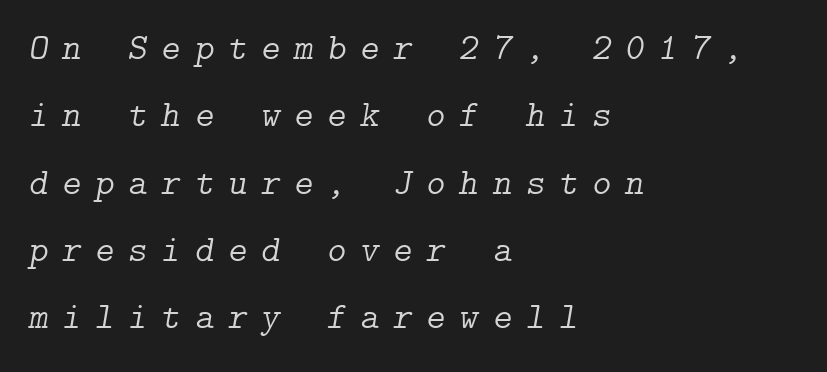
Q: Is the text bold? A: No.
Q: Is the text italic (slanted)? A: Yes, it leans right by about 9 degrees.
Q: Is the typeface a serif or a sans-serif typeface? A: Serif.
Q: Is the text underlined? A: No.
Q: How is the paragraph aligned? A: Left-aligned.
Q: Is the spacing between letters normal or unusually wide? A: Unusually wide.
Q: Width (condensed, normal, or wide)? A: Normal.
Q: Stroke contrast? A: Low.
Q: x-height? A: Medium.
